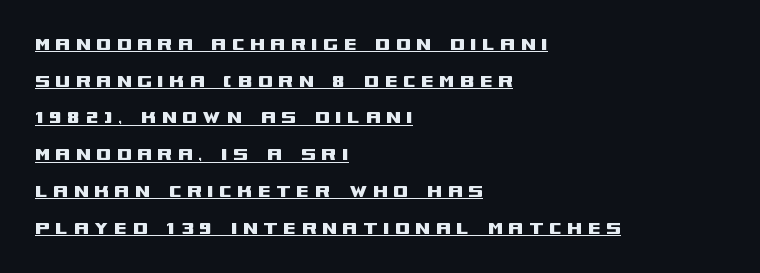
{"italic": "no", "underline": "yes", "align": "left", "line_spacing_ratio": 1.75, "letter_spacing": "wide", "letter_spacing_em": 0.27, "glyph_px": 21}
